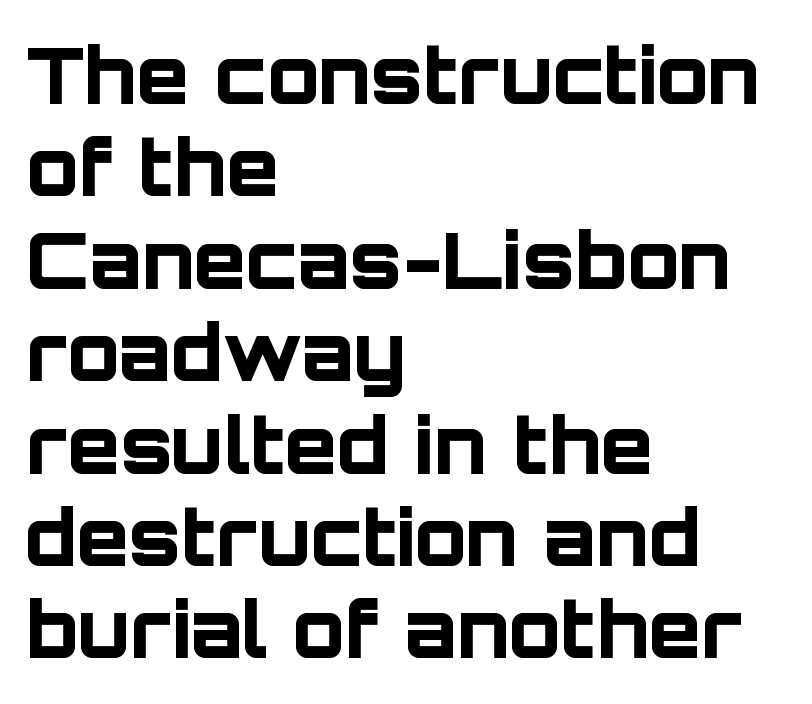
Q: Is the text bold? A: Yes.
Q: Is the text italic (slanted)? A: No, it is upright.
Q: Is the typeface a serif or a sans-serif typeface? A: Sans-serif.
Q: Is the text underlined? A: No.
Q: How is the paragraph aligned? A: Left-aligned.
Q: Is the spacing between letters normal or unusually wide? A: Normal.
Q: Width (condensed, normal, or wide)? A: Normal.
Q: Stroke contrast? A: Low.
Q: x-height? A: Large.
Q: Monospaced? A: No.
